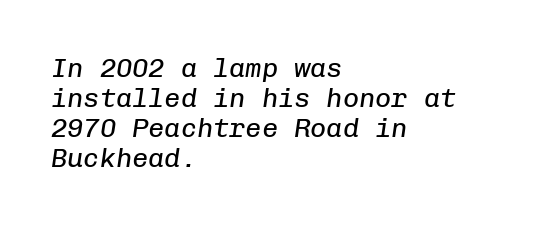
{"italic": "yes", "lean": "right", "slant_degrees": 8, "bold": "no", "underline": "no", "align": "left", "line_spacing": "tight", "line_spacing_ratio": 1.11, "letter_spacing": "normal", "letter_spacing_em": 0.0, "glyph_px": 27}
